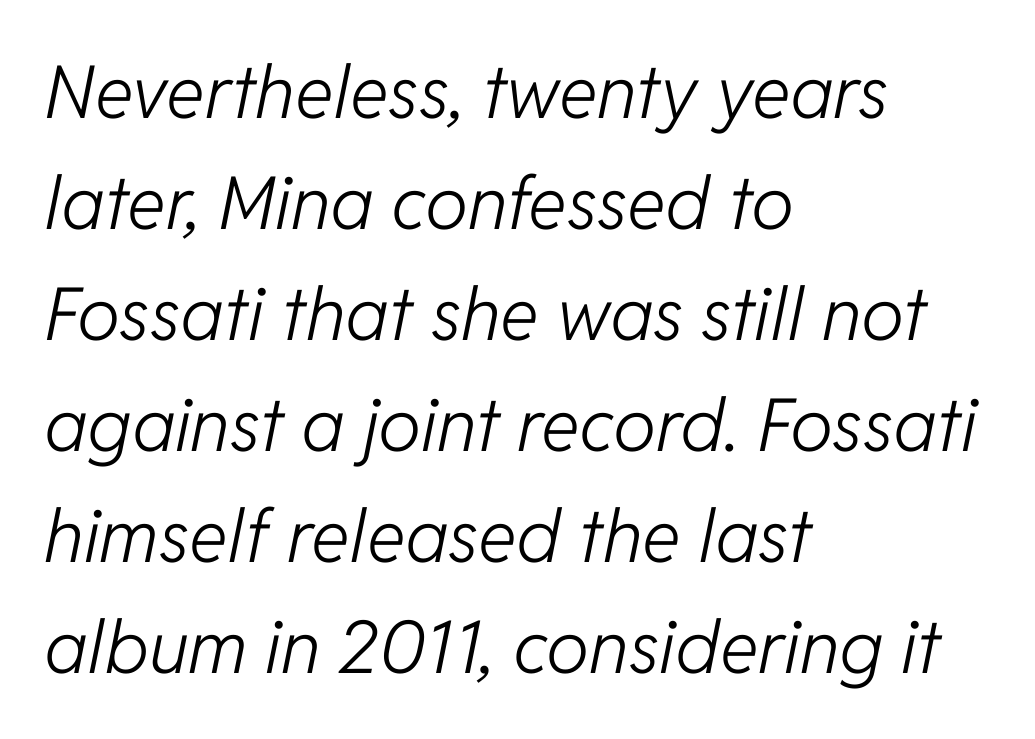
{"italic": "yes", "lean": "right", "slant_degrees": 11, "bold": "no", "weight": "light", "width": "normal", "stroke_contrast": "low", "x_height": "medium", "monospaced": "no", "underline": "no", "align": "left", "line_spacing": "normal", "line_spacing_ratio": 1.52, "letter_spacing": "normal", "letter_spacing_em": 0.0, "glyph_px": 73}
